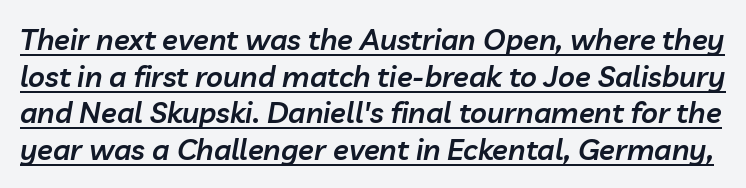
{"italic": "yes", "lean": "right", "slant_degrees": 10, "bold": "semi", "weight": "semibold", "width": "normal", "stroke_contrast": "low", "x_height": "medium", "monospaced": "no", "underline": "yes", "line_spacing": "normal", "line_spacing_ratio": 1.26, "letter_spacing": "normal", "letter_spacing_em": 0.0, "glyph_px": 29}
